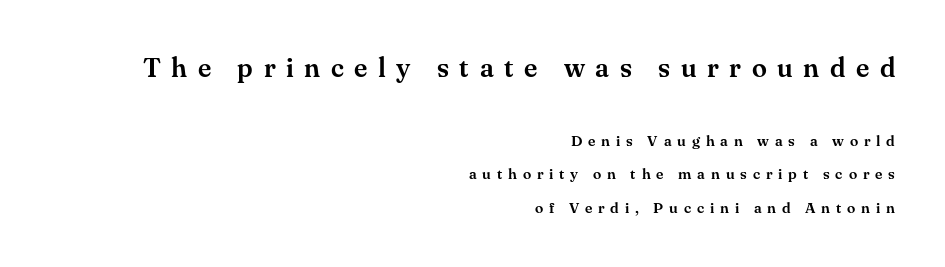
The compositor pushed each line to the right boundary. Vertically, the passage feels expansive, rows floating well apart. This sample uses an upright cut, with every glyph sitting square on the baseline. Unmarked baselines from the first word to the last.
